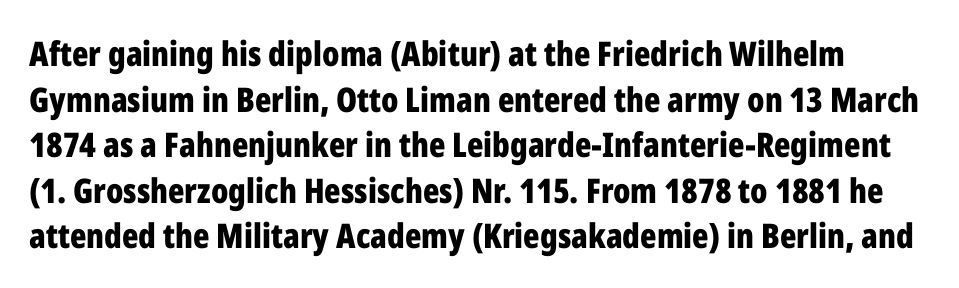
The image shows 34 px bold, condensed sans-serif type, upright; set normal line spacing (1.34x), normal letter spacing, not underlined; low stroke contrast and a medium x-height.
